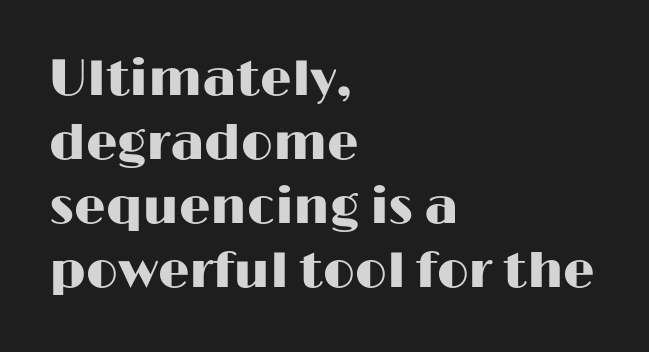
The image shows 50 px wide sans-serif type, upright; set left-aligned, normal line spacing (1.28x), normal letter spacing, not underlined; high stroke contrast and a medium x-height.
